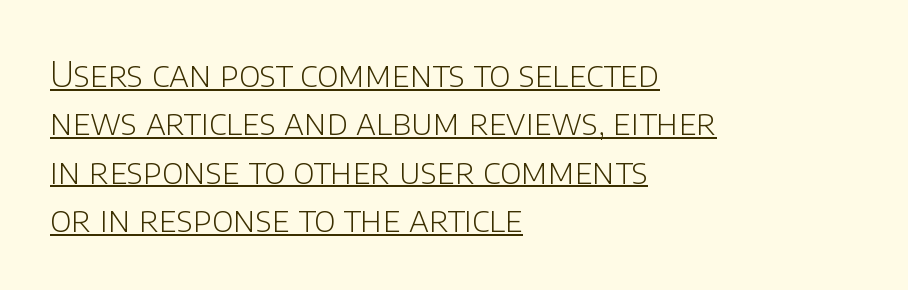
Honestly, the row spacing looks completely unremarkable. On a weight scale, this lands at 450 or below. The typesetter chose a ragged-right arrangement here. In terms of letterspacing, this is plain default setting.
